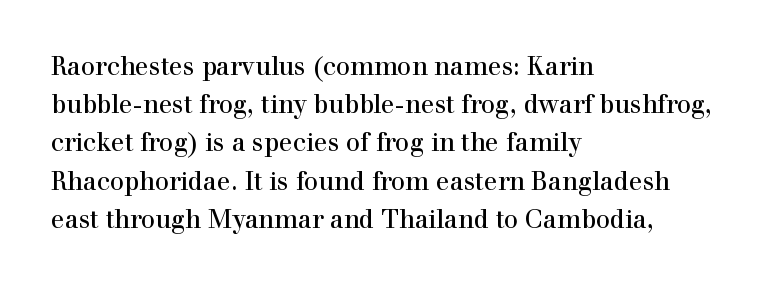
{"italic": "no", "underline": "no", "align": "left", "line_spacing": "normal", "line_spacing_ratio": 1.53, "letter_spacing": "normal", "letter_spacing_em": 0.0, "glyph_px": 25}
